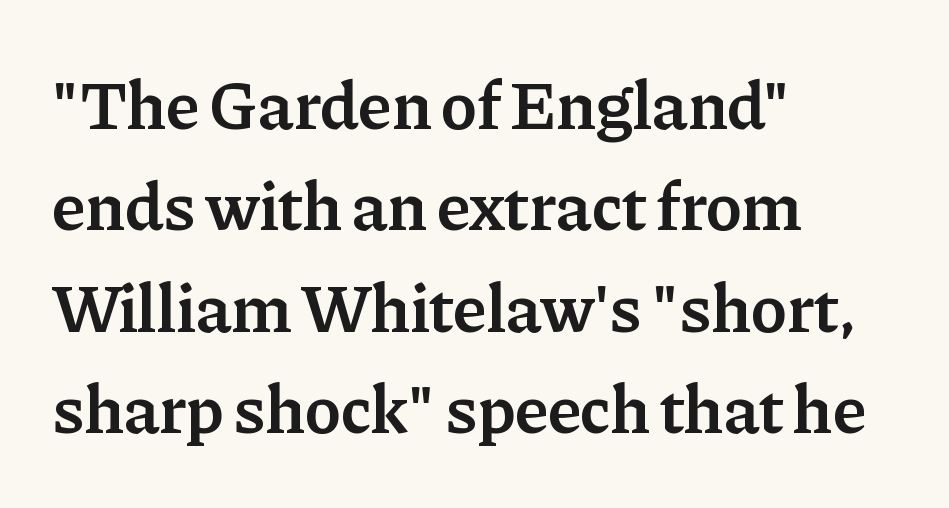
The image shows 69 px semibold serif type, upright; set left-aligned, normal line spacing (1.47x), normal letter spacing, not underlined; low stroke contrast and a medium x-height.
